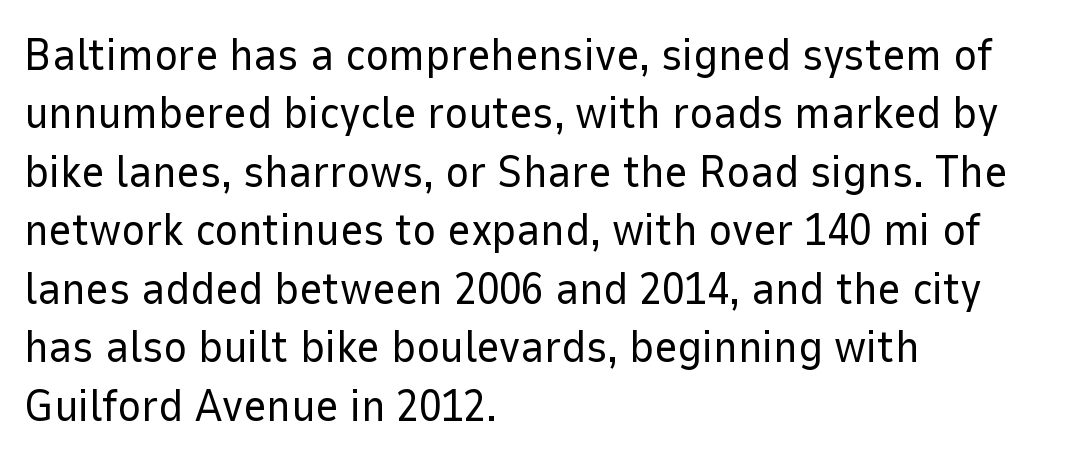
The image shows 45 px regular-weight sans-serif type, upright; set left-aligned, normal line spacing (1.3x), normal letter spacing, not underlined; low stroke contrast and a medium x-height.
